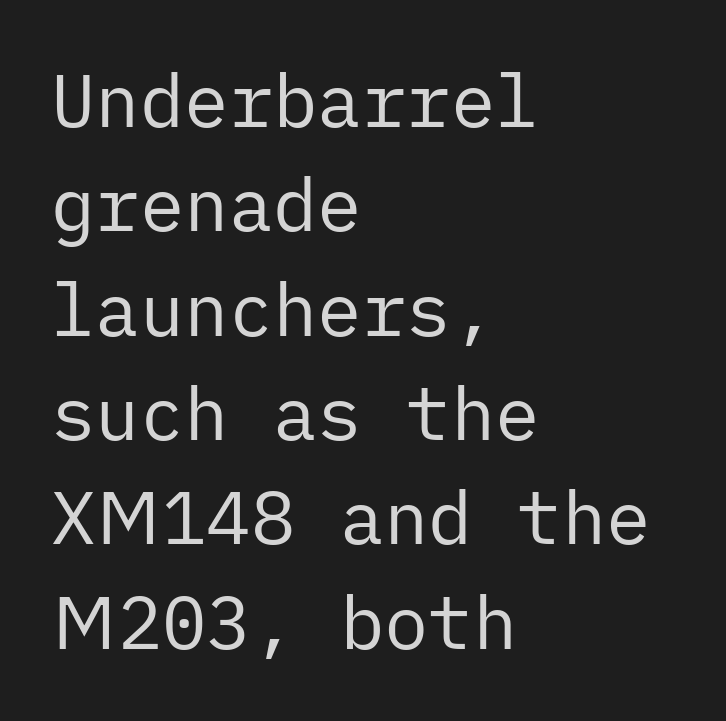
This is sans-serif lettering, the kind often seen on screens and signage. Short and long lines alike share a common starting point at left. Glyph-to-glyph distance matches everyday printed text. The strokes carry an ordinary text weight at most.
